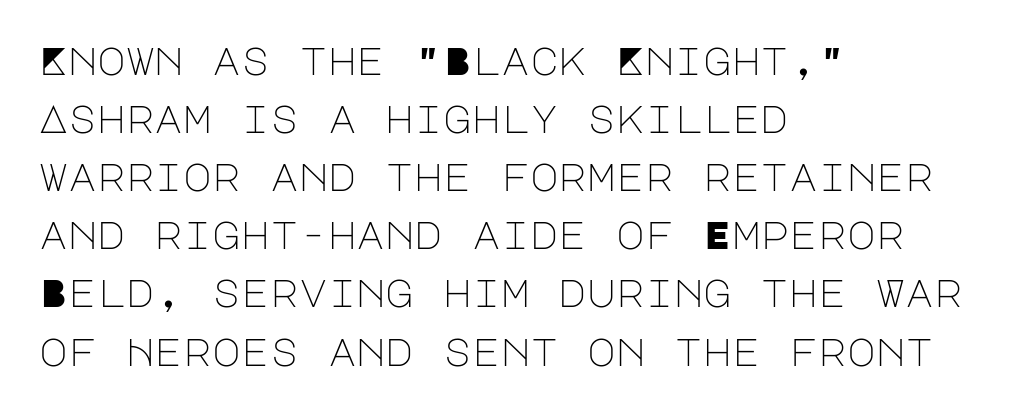
The image shows 39 px light sans-serif type, upright; set left-aligned, normal line spacing (1.49x), normal letter spacing, not underlined; low stroke contrast and a large x-height.
